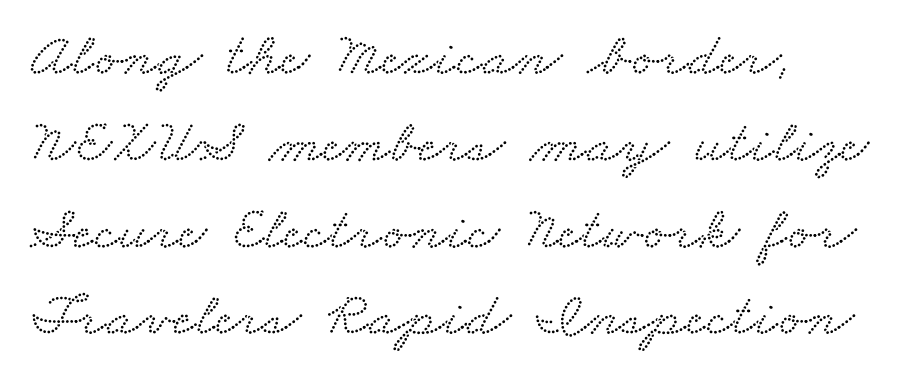
{"width": "wide", "stroke_contrast": "low", "x_height": "small", "monospaced": "no", "underline": "no", "align": "left", "line_spacing": "normal", "line_spacing_ratio": 1.4, "letter_spacing": "normal", "letter_spacing_em": 0.0, "glyph_px": 62}
